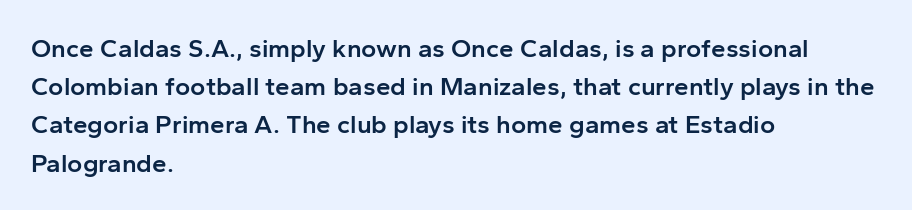
The image shows 26 px text type, upright; set left-aligned, normal line spacing (1.47x), normal letter spacing, not underlined.
